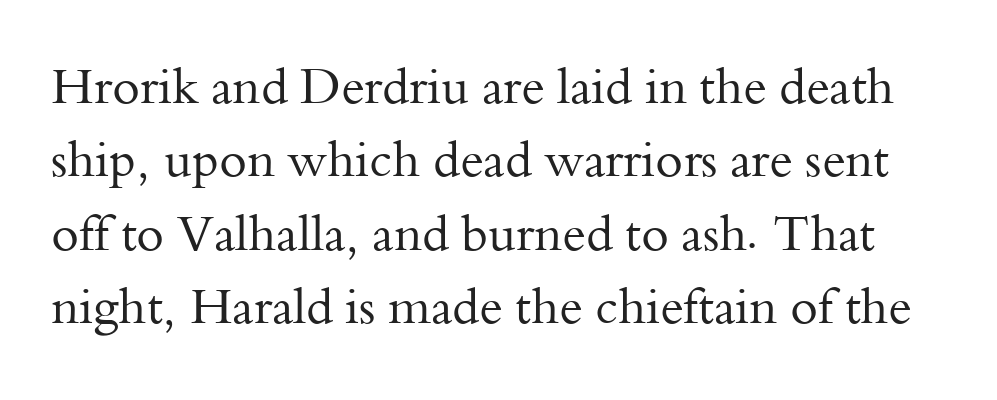
{"serif": "yes", "italic": "no", "bold": "no", "weight": "regular", "width": "normal", "stroke_contrast": "medium", "x_height": "small", "monospaced": "no", "underline": "no", "line_spacing": "normal", "line_spacing_ratio": 1.47, "letter_spacing": "normal", "letter_spacing_em": 0.0, "glyph_px": 50}
